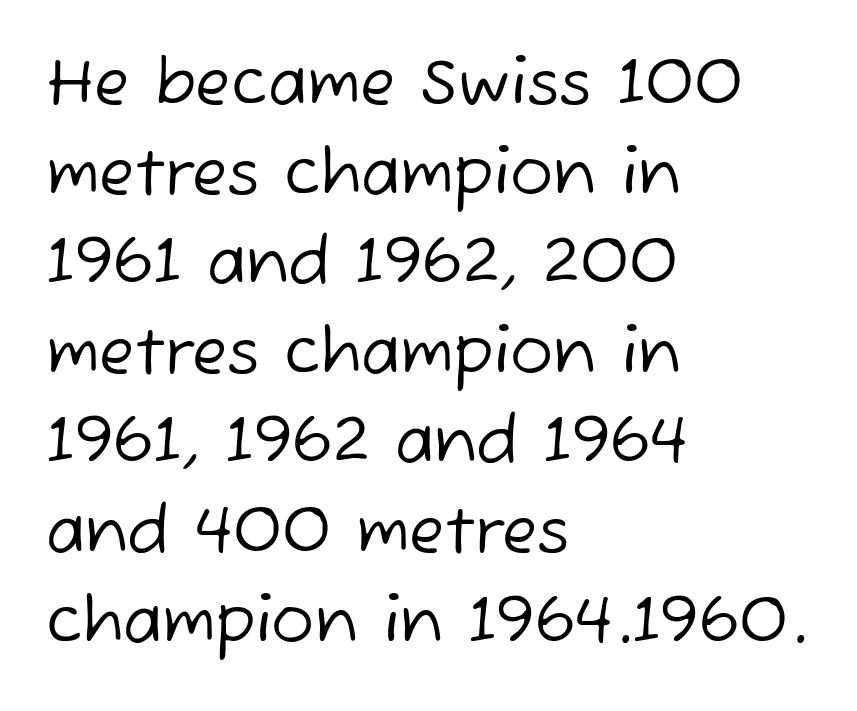
{"serif": "no", "bold": "no", "weight": "regular", "width": "normal", "stroke_contrast": "low", "x_height": "medium", "monospaced": "no", "underline": "no", "align": "left", "line_spacing": "normal", "line_spacing_ratio": 1.4, "letter_spacing": "normal", "letter_spacing_em": 0.0, "glyph_px": 64}
